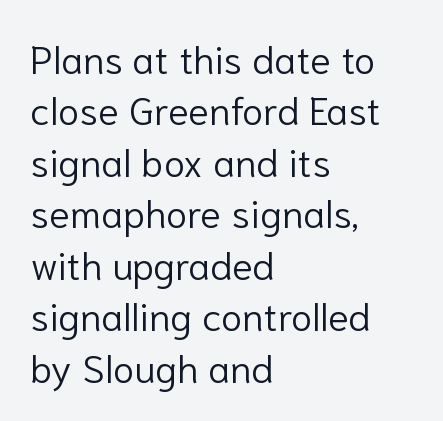
Q: Is the text bold? A: No.
Q: Is the text italic (slanted)? A: No, it is upright.
Q: Is the typeface a serif or a sans-serif typeface? A: Sans-serif.
Q: Is the text underlined? A: No.
Q: How is the paragraph aligned? A: Left-aligned.
Q: Is the spacing between letters normal or unusually wide? A: Normal.
Q: Is the spacing between lines tight, normal or loose? A: Normal.
Q: Width (condensed, normal, or wide)? A: Normal.
Q: Stroke contrast? A: Low.
Q: x-height? A: Medium.
Q: Monospaced? A: No.
